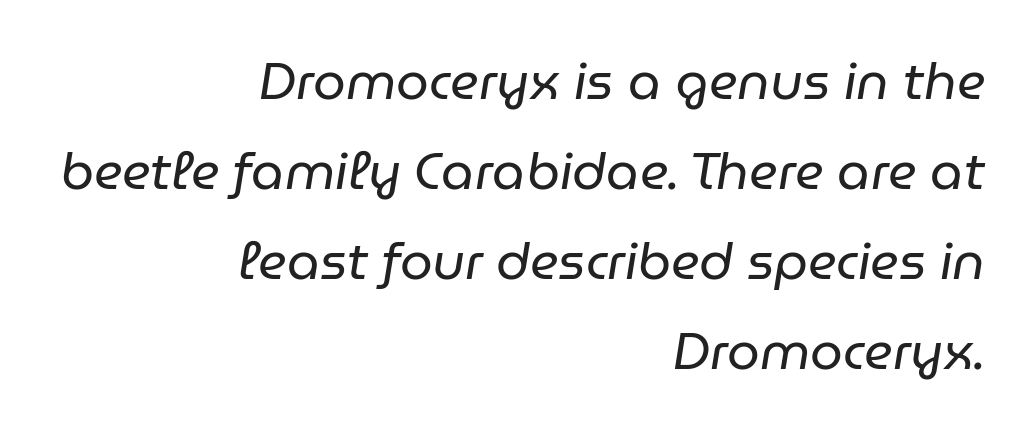
The image shows 52 px regular-weight type, italic (leaning right); set right-aligned, line spacing 1.73x, normal letter spacing, not underlined; low stroke contrast and a medium x-height.
